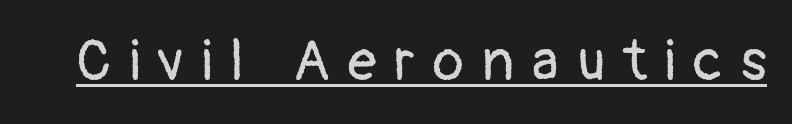
Q: Is the text bold? A: No.
Q: Is the text italic (slanted)? A: No, it is upright.
Q: Is the typeface a serif or a sans-serif typeface? A: Sans-serif.
Q: Is the text underlined? A: Yes.
Q: Is the spacing between letters normal or unusually wide? A: Unusually wide.
Q: Width (condensed, normal, or wide)? A: Normal.
Q: Stroke contrast? A: Low.
Q: x-height? A: Medium.
Q: Monospaced? A: No.
